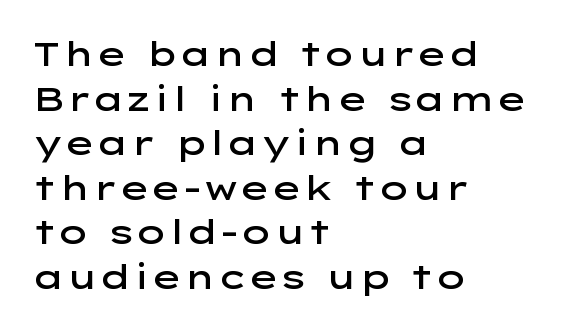
Weight check: semibold — heavier than regular, not quite bold. The line texture is even and compact thanks to regular tracking. The space beneath each line is pristine and unruled. The axis of the letterforms is exactly vertical. This is sans-serif lettering, the kind often seen on screens and signage. Think of a printed novel: that variable character pitch is what you see here.
